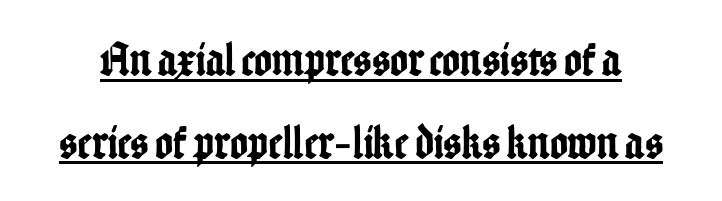
{"serif": "no", "italic": "no", "width": "condensed", "stroke_contrast": "low", "x_height": "medium", "monospaced": "no", "underline": "yes", "line_spacing_ratio": 1.72, "letter_spacing": "normal", "letter_spacing_em": 0.0, "glyph_px": 48}
